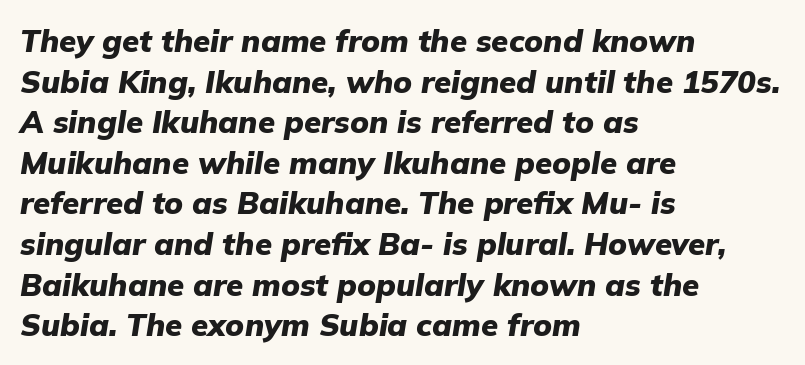
Q: Is the text bold? A: Yes.
Q: Is the text italic (slanted)? A: Yes, it leans right by about 9 degrees.
Q: Is the text underlined? A: No.
Q: How is the paragraph aligned? A: Left-aligned.
Q: Is the spacing between letters normal or unusually wide? A: Normal.
Q: Is the spacing between lines tight, normal or loose? A: Normal.
Q: Width (condensed, normal, or wide)? A: Normal.
Q: Stroke contrast? A: Low.
Q: x-height? A: Medium.
Q: Monospaced? A: No.
